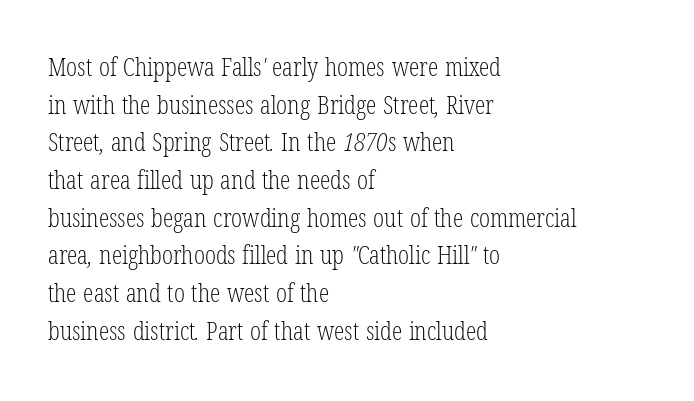
Q: Is the text bold? A: No.
Q: Is the text underlined? A: No.
Q: How is the paragraph aligned? A: Left-aligned.
Q: Is the spacing between letters normal or unusually wide? A: Normal.
Q: Is the spacing between lines tight, normal or loose? A: Normal.
